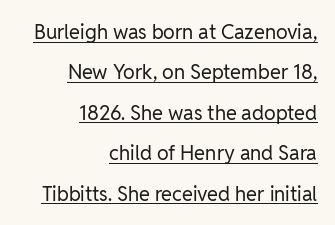
Q: Is the text bold? A: No.
Q: Is the text italic (slanted)? A: No, it is upright.
Q: Is the text underlined? A: Yes.
Q: How is the paragraph aligned? A: Right-aligned.
Q: Is the spacing between letters normal or unusually wide? A: Normal.
Q: Is the spacing between lines tight, normal or loose? A: Loose.
